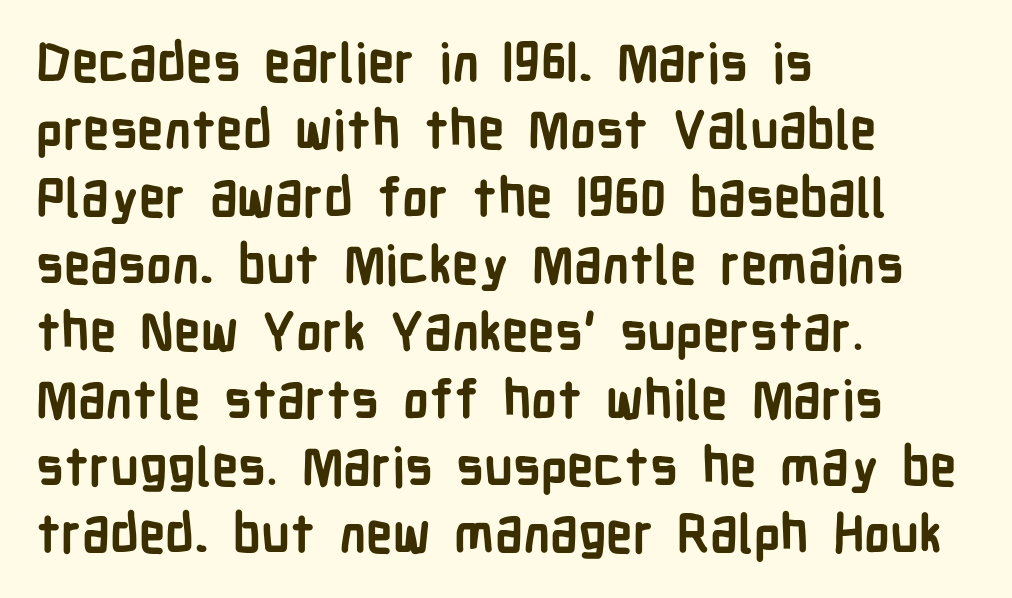
{"serif": "no", "italic": "no", "bold": "yes", "weight": "semibold", "width": "condensed", "stroke_contrast": "low", "x_height": "medium", "monospaced": "no", "underline": "no", "align": "left", "line_spacing": "normal", "line_spacing_ratio": 1.27, "letter_spacing": "normal", "letter_spacing_em": 0.0, "glyph_px": 53}
